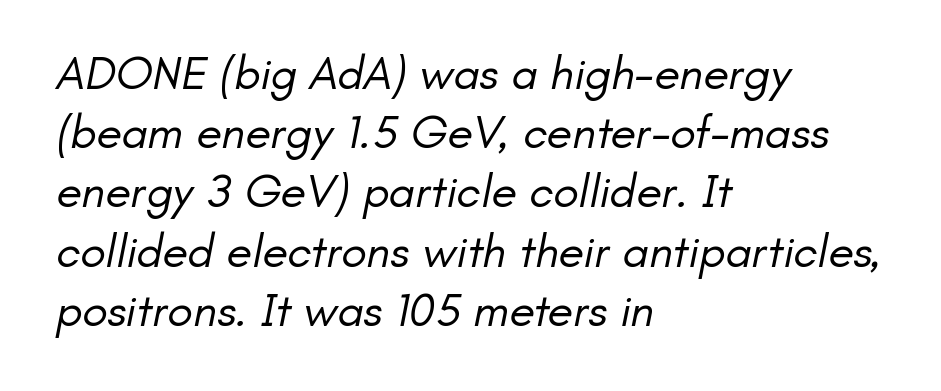
Q: Is the text bold? A: No.
Q: Is the typeface a serif or a sans-serif typeface? A: Sans-serif.
Q: Is the text underlined? A: No.
Q: How is the paragraph aligned? A: Left-aligned.
Q: Is the spacing between letters normal or unusually wide? A: Normal.
Q: Is the spacing between lines tight, normal or loose? A: Normal.
Q: Width (condensed, normal, or wide)? A: Normal.
Q: Stroke contrast? A: Low.
Q: x-height? A: Small.
Q: Monospaced? A: No.
